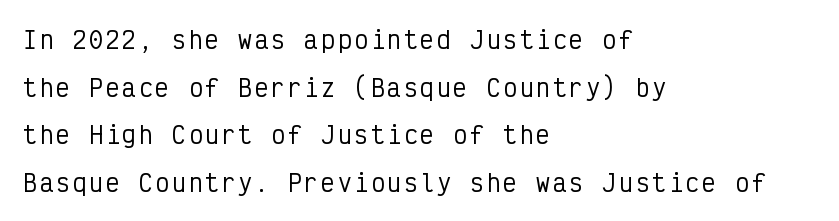
Q: Is the text italic (slanted)? A: No, it is upright.
Q: Is the text underlined? A: No.
Q: How is the paragraph aligned? A: Left-aligned.
Q: Is the spacing between lines tight, normal or loose? A: Loose.
